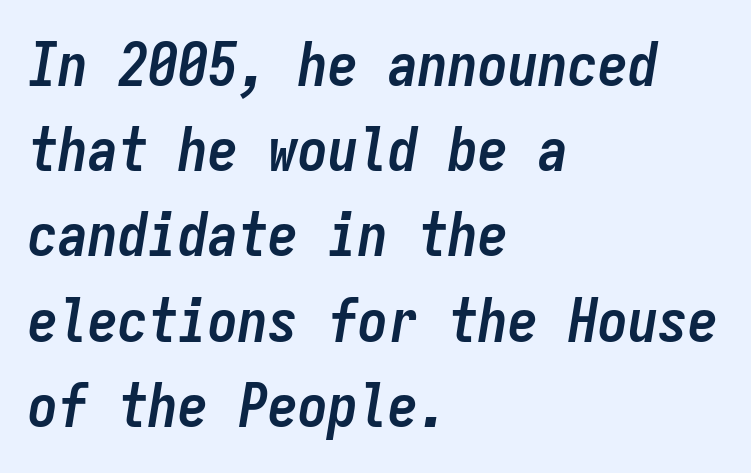
{"italic": "yes", "lean": "right", "slant_degrees": 9, "bold": "yes", "weight": "semibold", "width": "condensed", "stroke_contrast": "low", "x_height": "medium", "monospaced": "yes", "underline": "no", "align": "left", "line_spacing": "normal", "line_spacing_ratio": 1.42, "letter_spacing": "normal", "letter_spacing_em": 0.0, "glyph_px": 60}
